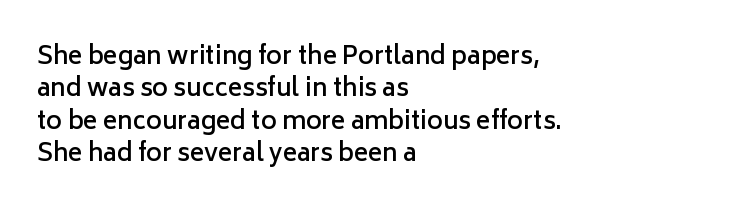
Q: Is the text bold? A: Semi-bold.
Q: Is the text italic (slanted)? A: No, it is upright.
Q: Is the text underlined? A: No.
Q: How is the paragraph aligned? A: Left-aligned.
Q: Is the spacing between letters normal or unusually wide? A: Normal.
Q: Is the spacing between lines tight, normal or loose? A: Normal.
